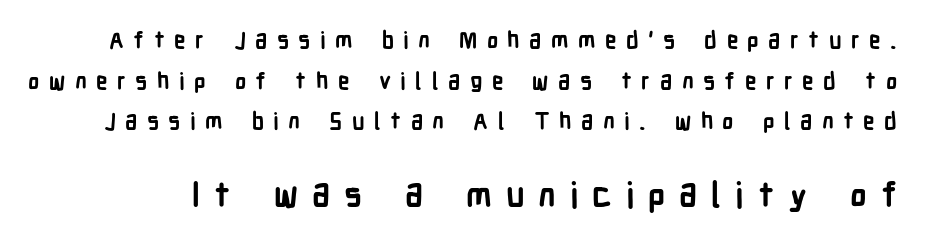
Q: Is the text bold? A: Yes.
Q: Is the text italic (slanted)? A: No, it is upright.
Q: Is the typeface a serif or a sans-serif typeface? A: Sans-serif.
Q: Is the text underlined? A: No.
Q: Is the spacing between letters normal or unusually wide? A: Unusually wide.
Q: Which block of text is set in a larger size, the first (top) or the second (bottom)? A: The second (bottom) one.
Q: Width (condensed, normal, or wide)? A: Condensed.
Q: Stroke contrast? A: Low.
Q: x-height? A: Medium.
Q: Monospaced? A: No.
